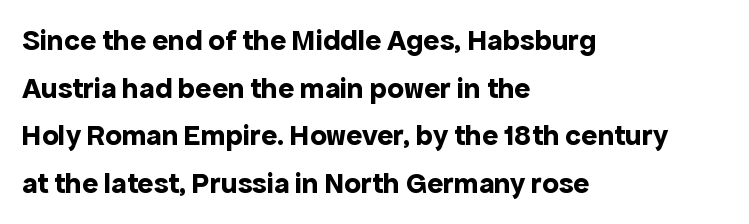
{"serif": "no", "italic": "no", "bold": "yes", "weight": "bold", "width": "normal", "x_height": "medium", "monospaced": "no", "underline": "no", "align": "left", "line_spacing": "normal", "line_spacing_ratio": 1.59, "letter_spacing": "normal", "letter_spacing_em": 0.0, "glyph_px": 30}
